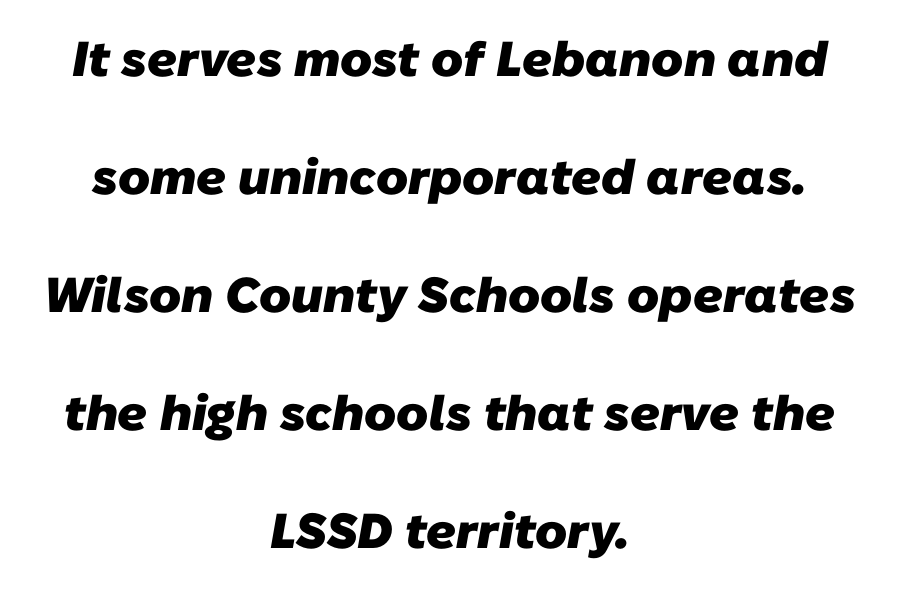
The image shows 49 px heavy sans-serif type; set centered, loose line spacing (2.41x), normal letter spacing, not underlined; low stroke contrast and a medium x-height.
